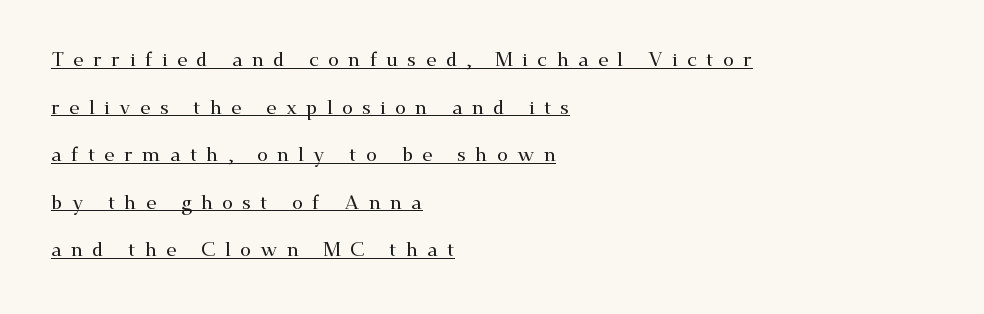
Q: Is the text italic (slanted)? A: No, it is upright.
Q: Is the text underlined? A: Yes.
Q: How is the paragraph aligned? A: Left-aligned.
Q: Is the spacing between letters normal or unusually wide? A: Unusually wide.
Q: Is the spacing between lines tight, normal or loose? A: Loose.
